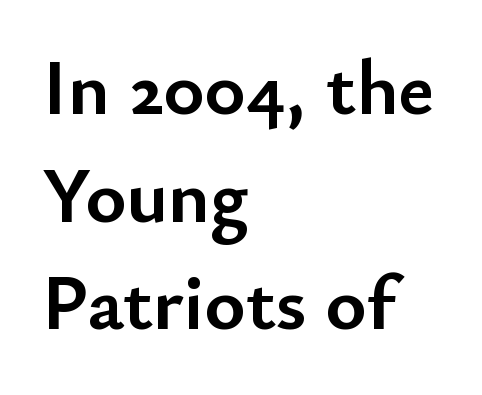
Between one letter and the next there's only the usual sliver of space. Anything drawn beneath the words? Only blank space. This block has exactly the height ordinary leading produces. These lines were composed using upright roman letters. Compared with an ordinary text face, these strokes are far heavier — a full bold. The setting favours the left margin, as ordinary paragraphs usually do.
